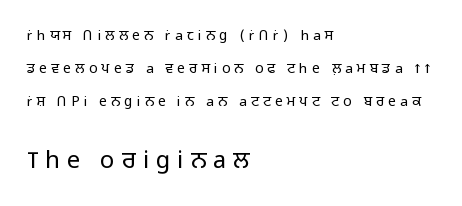
Leading: increased. Is the letter spacing exaggerated? Yes — the characters are pushed far apart. Underline: absent. The letters stand upright; this is a roman face. Heaviness? Minimal to ordinary, like unemphasized prose.
